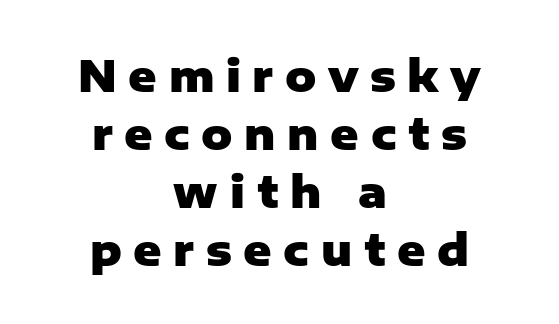
Q: Is the text bold? A: Yes.
Q: Is the text italic (slanted)? A: No, it is upright.
Q: Is the typeface a serif or a sans-serif typeface? A: Sans-serif.
Q: Is the text underlined? A: No.
Q: How is the paragraph aligned? A: Centered.
Q: Is the spacing between letters normal or unusually wide? A: Unusually wide.
Q: Is the spacing between lines tight, normal or loose? A: Normal.
Q: Width (condensed, normal, or wide)? A: Normal.
Q: Stroke contrast? A: Low.
Q: x-height? A: Medium.
Q: Monospaced? A: No.
